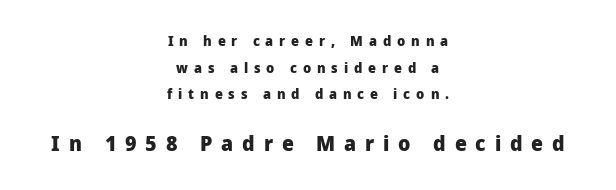
The image shows 21 px bold type, upright; set centered, loose line spacing (1.91x), unusually wide letter spacing (+0.42 em), not underlined; the second (bottom) block is 1.5x larger.
